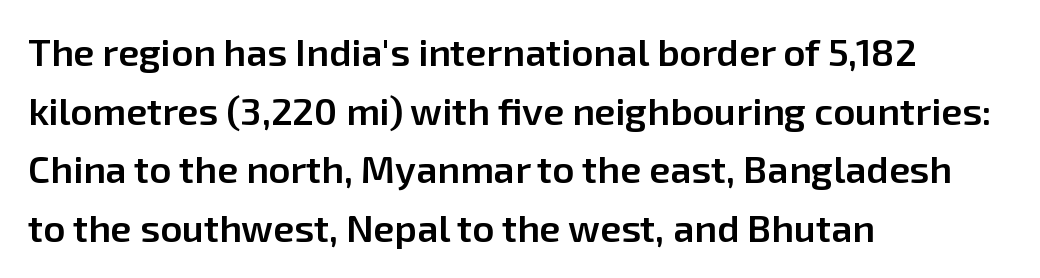
The image shows 38 px semibold sans-serif type, upright; set left-aligned, normal line spacing (1.54x), normal letter spacing, not underlined; low stroke contrast and a medium x-height.
